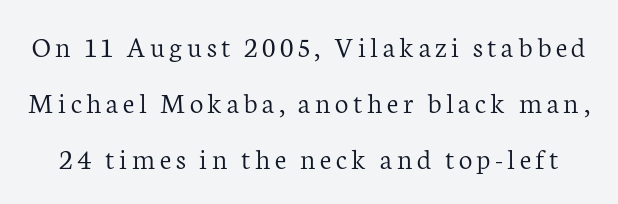
{"serif": "yes", "italic": "no", "bold": "no", "weight": "light", "width": "normal", "stroke_contrast": "low", "x_height": "medium", "monospaced": "no", "underline": "no", "line_spacing_ratio": 1.87, "glyph_px": 30}
